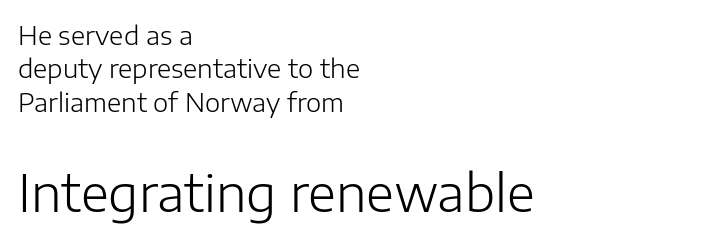
{"serif": "no", "italic": "no", "bold": "no", "weight": "light", "width": "normal", "stroke_contrast": "low", "x_height": "medium", "monospaced": "no", "underline": "no", "align": "left", "line_spacing": "normal", "line_spacing_ratio": 1.28, "letter_spacing": "normal", "letter_spacing_em": 0.0, "larger_block": "second", "size_ratio": 1.96, "glyph_px": 51}
